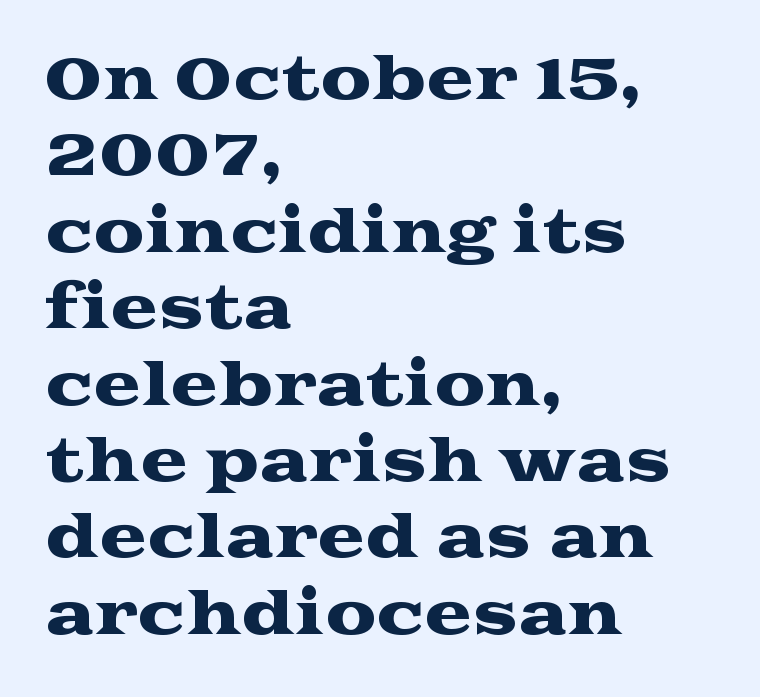
Q: Is the text italic (slanted)? A: No, it is upright.
Q: Is the typeface a serif or a sans-serif typeface? A: Serif.
Q: Is the text underlined? A: No.
Q: How is the paragraph aligned? A: Left-aligned.
Q: Is the spacing between letters normal or unusually wide? A: Normal.
Q: Is the spacing between lines tight, normal or loose? A: Normal.
Q: Width (condensed, normal, or wide)? A: Wide.
Q: Stroke contrast? A: Medium.
Q: x-height? A: Medium.
Q: Monospaced? A: No.
